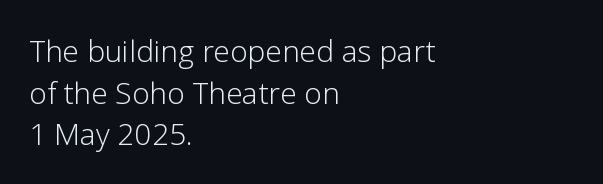
Any mark beneath the type? The region is blank. Characters remain perfectly vertical along every line. These lines are set flush left with a ragged right edge. Each letter keeps its own natural width here, so spacing adapts to shape. To sum up the face: it is a sans, with no serifs. A light-to-regular cut is what we see here.
